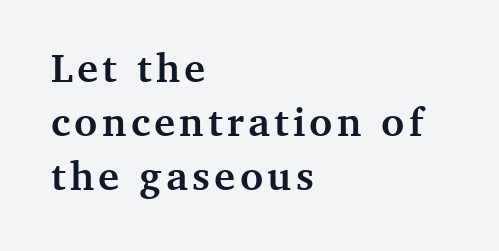
The string is rendered with underlining switched off. Is this a fixed-width face? No — the glyphs have proportional, varying widths. Visually the block forms a straight wall on the left and a jagged coastline on the right. Is the type bold? Yes — the strokes are clearly thick and heavy.
